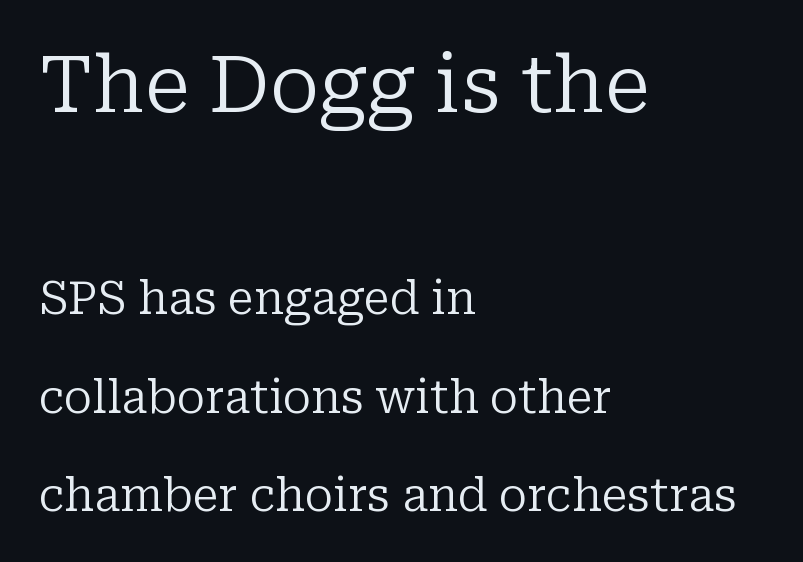
{"serif": "yes", "italic": "no", "bold": "no", "weight": "regular", "width": "normal", "stroke_contrast": "low", "x_height": "medium", "monospaced": "no", "underline": "no", "align": "left", "line_spacing": "loose", "line_spacing_ratio": 2.19, "letter_spacing": "normal", "letter_spacing_em": 0.0, "larger_block": "first", "size_ratio": 1.73, "glyph_px": 78}
